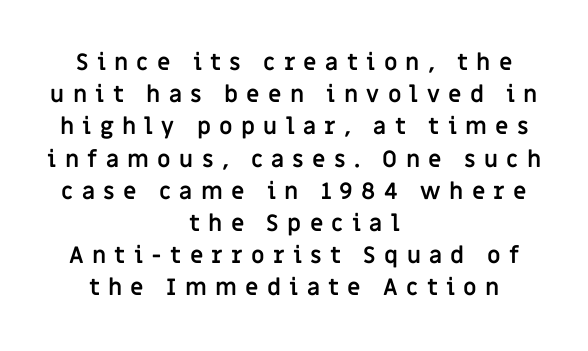
The text block is weighted toward neither margin, spreading evenly from the middle. The line texture is sparse and dotted thanks to wide tracking. The baseline area is clear. The leading is moderate, giving the passage an even texture. Its strokes are broad and dark, the hallmark of bold type. Posture: vertical.
